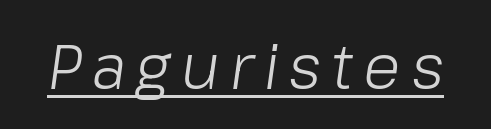
Q: Is the text bold? A: No.
Q: Is the text italic (slanted)? A: Yes, it leans right by about 8 degrees.
Q: Is the text underlined? A: Yes.
Q: Width (condensed, normal, or wide)? A: Normal.
Q: Stroke contrast? A: Low.
Q: x-height? A: Medium.
Q: Monospaced? A: No.
